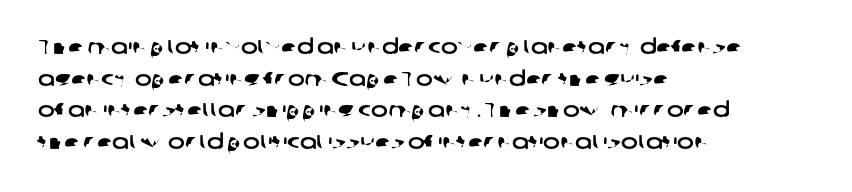
The image shows 20 px text type; set left-aligned, normal line spacing (1.58x), normal letter spacing, not underlined.
